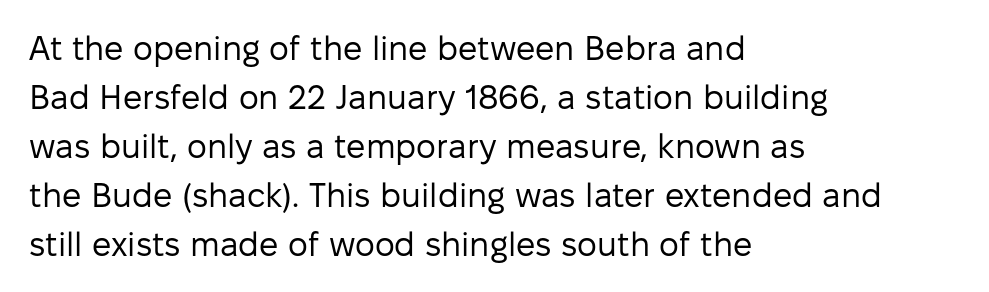
{"serif": "no", "italic": "no", "bold": "no", "weight": "regular", "width": "normal", "stroke_contrast": "low", "x_height": "medium", "monospaced": "no", "underline": "no", "align": "left", "line_spacing": "normal", "line_spacing_ratio": 1.44, "letter_spacing": "normal", "letter_spacing_em": 0.0, "glyph_px": 34}
